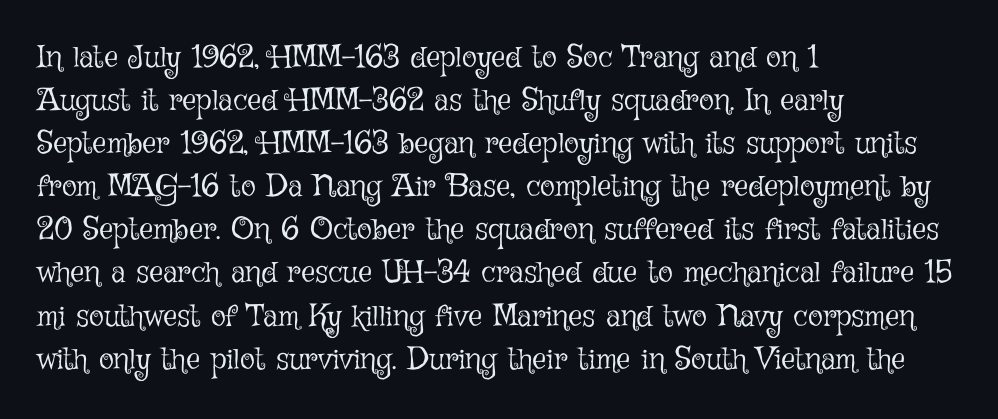
The image shows 31 px light type, upright; set left-aligned, normal line spacing (1.39x), normal letter spacing, not underlined; low stroke contrast and a medium x-height.
